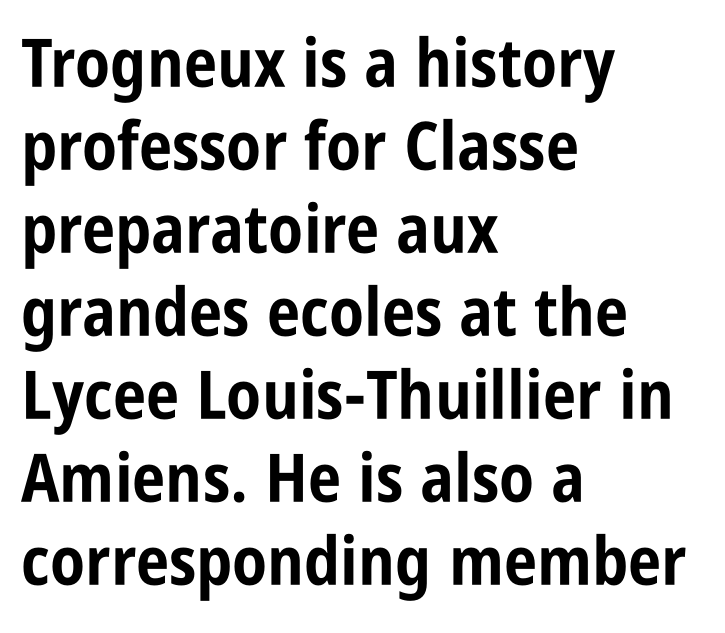
The image shows 67 px bold, condensed sans-serif type, upright; set left-aligned, line spacing 1.24x, normal letter spacing, not underlined; low stroke contrast and a large x-height.
